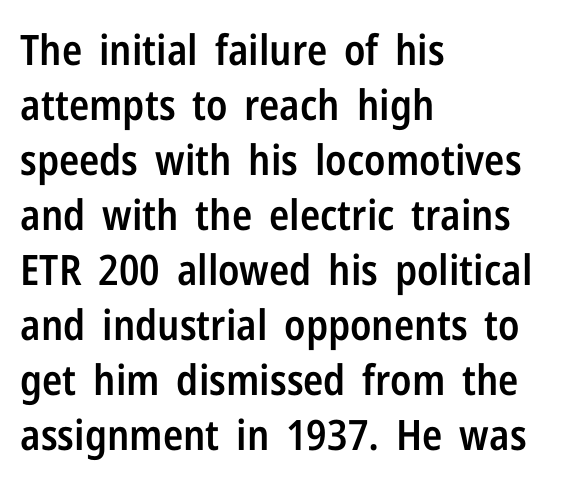
Q: Is the text bold? A: Semi-bold.
Q: Is the text italic (slanted)? A: No, it is upright.
Q: Is the typeface a serif or a sans-serif typeface? A: Sans-serif.
Q: Is the text underlined? A: No.
Q: How is the paragraph aligned? A: Left-aligned.
Q: Is the spacing between letters normal or unusually wide? A: Normal.
Q: Is the spacing between lines tight, normal or loose? A: Normal.
Q: Width (condensed, normal, or wide)? A: Condensed.
Q: Stroke contrast? A: Low.
Q: x-height? A: Medium.
Q: Monospaced? A: No.
